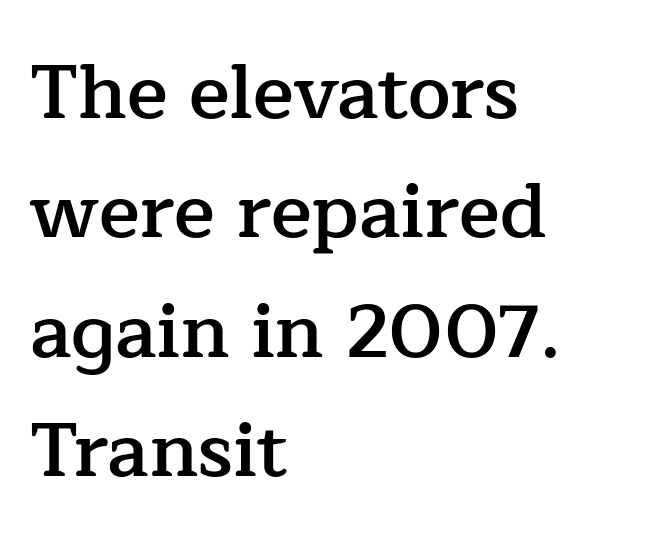
Standard letterfit; no display-style spreading of the glyphs. Vertical spacing — default. Set as a demibold, roughly 600 on the weight scale. Designer's note — italics off, roman on. The rendering anchors every line to the left-hand side. Spacing verdict: proportional, widths tailored to each character.
